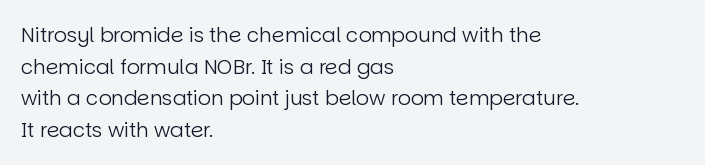
The image shows 20 px text type, upright; set left-aligned, normal line spacing (1.58x), normal letter spacing, not underlined.
